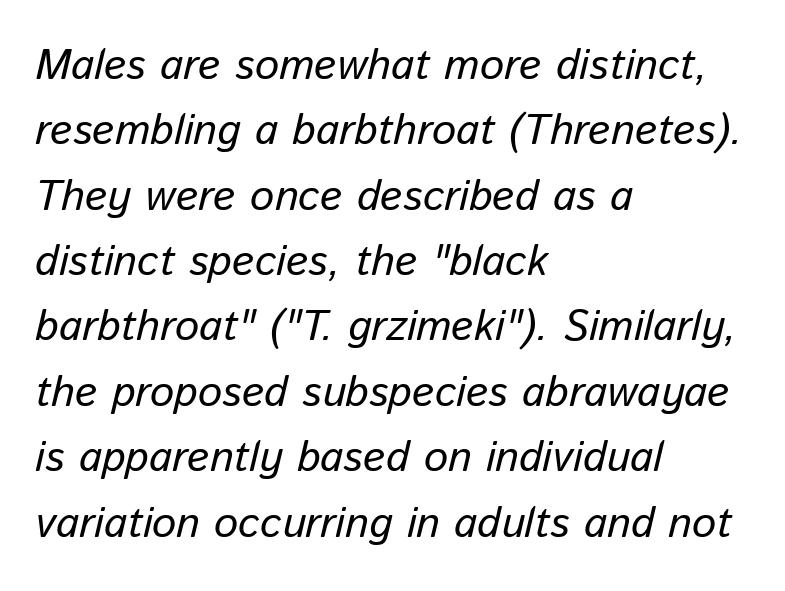
The image shows 43 px text type, italic (leaning right); set left-aligned, normal line spacing (1.52x), normal letter spacing, not underlined; low stroke contrast and a medium x-height.
